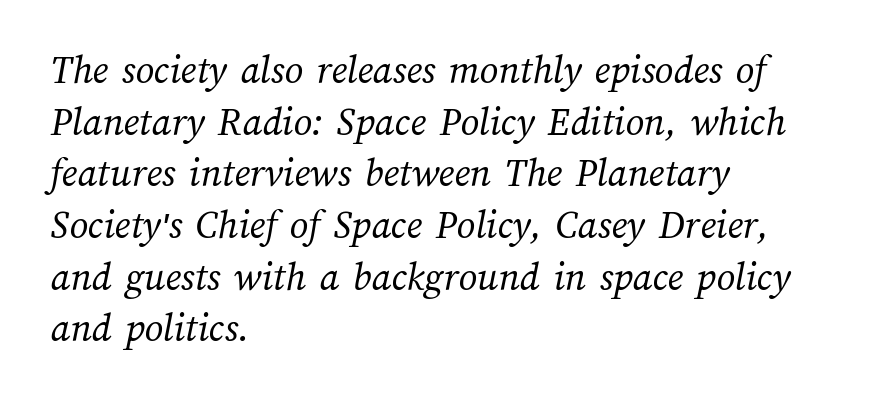
{"bold": "no", "weight": "regular", "width": "normal", "stroke_contrast": "medium", "x_height": "medium", "monospaced": "no", "underline": "no", "align": "left", "line_spacing": "normal", "line_spacing_ratio": 1.26, "letter_spacing": "normal", "letter_spacing_em": 0.0, "glyph_px": 41}
